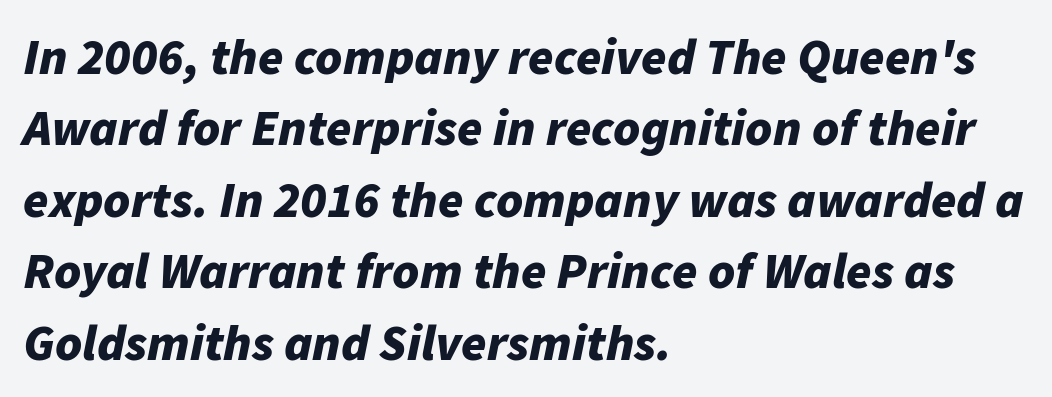
{"italic": "yes", "lean": "right", "slant_degrees": 11, "bold": "yes", "weight": "bold", "width": "normal", "stroke_contrast": "low", "x_height": "medium", "monospaced": "no", "underline": "no", "align": "left", "line_spacing": "normal", "line_spacing_ratio": 1.4, "letter_spacing": "normal", "letter_spacing_em": 0.0, "glyph_px": 51}
